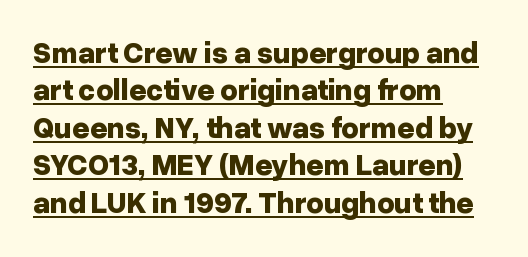
{"serif": "no", "italic": "no", "bold": "yes", "weight": "bold", "width": "normal", "stroke_contrast": "low", "x_height": "medium", "monospaced": "no", "underline": "yes", "align": "left", "line_spacing": "normal", "line_spacing_ratio": 1.25, "letter_spacing": "normal", "letter_spacing_em": 0.0, "glyph_px": 30}
